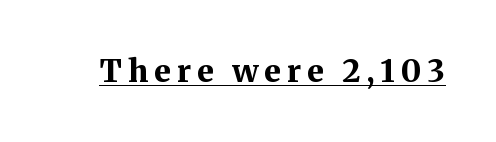
{"serif": "yes", "italic": "no", "bold": "yes", "weight": "bold", "width": "normal", "stroke_contrast": "medium", "x_height": "medium", "monospaced": "no", "underline": "yes", "letter_spacing": "wide", "letter_spacing_em": 0.2, "glyph_px": 31}
